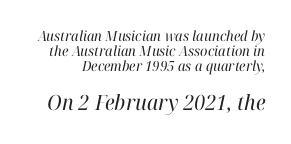
{"italic": "yes", "lean": "right", "slant_degrees": 12, "bold": "no", "underline": "no", "line_spacing": "tight", "line_spacing_ratio": 1.06, "letter_spacing": "normal", "letter_spacing_em": 0.0, "larger_block": "second", "size_ratio": 1.5, "glyph_px": 21}
